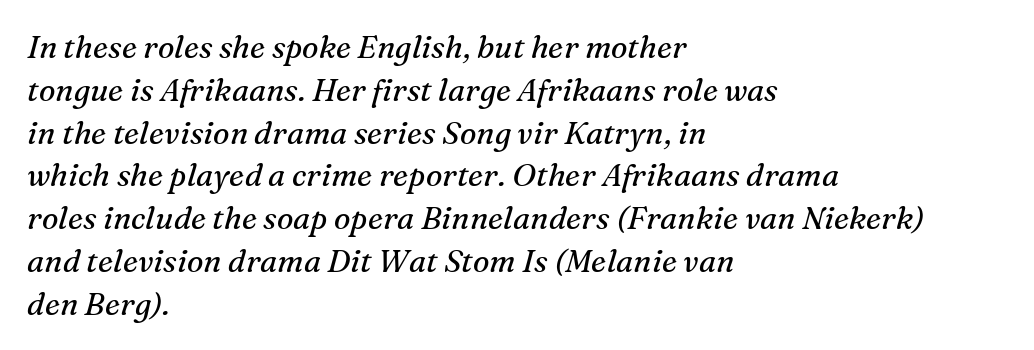
The image shows 31 px regular-weight serif type, italic (leaning right); set left-aligned, normal line spacing (1.38x), normal letter spacing, not underlined; medium stroke contrast and a medium x-height.
